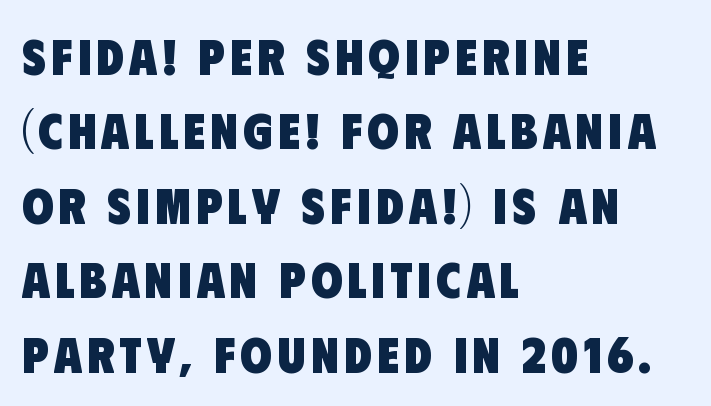
The image shows 51 px heavy, condensed sans-serif type; set left-aligned, normal line spacing (1.46x), not underlined; low stroke contrast and a large x-height.
